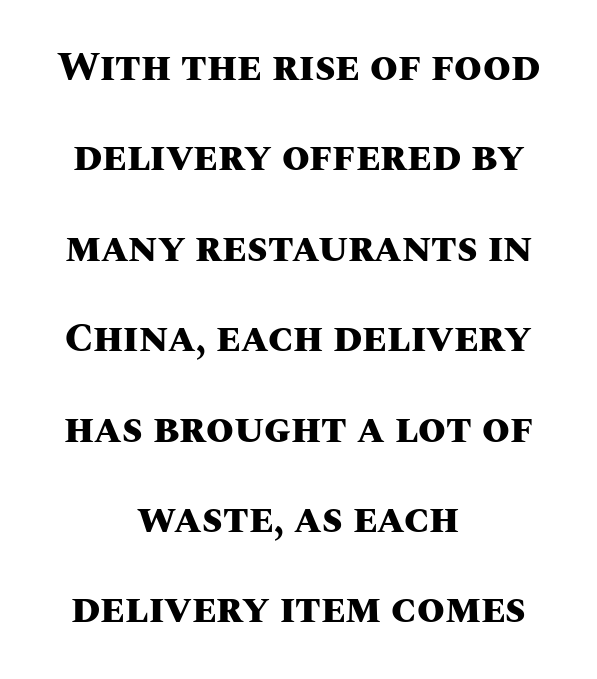
Q: Is the text bold? A: Yes.
Q: Is the text italic (slanted)? A: No, it is upright.
Q: Is the text underlined? A: No.
Q: How is the paragraph aligned? A: Centered.
Q: Is the spacing between letters normal or unusually wide? A: Normal.
Q: Is the spacing between lines tight, normal or loose? A: Loose.
Q: Width (condensed, normal, or wide)? A: Normal.
Q: Stroke contrast? A: Medium.
Q: x-height? A: Large.
Q: Monospaced? A: No.
